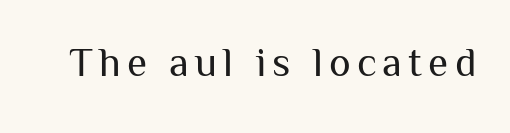
Q: Is the text bold? A: No.
Q: Is the text italic (slanted)? A: No, it is upright.
Q: Is the typeface a serif or a sans-serif typeface? A: Sans-serif.
Q: Is the text underlined? A: No.
Q: Width (condensed, normal, or wide)? A: Normal.
Q: Stroke contrast? A: Medium.
Q: x-height? A: Medium.
Q: Monospaced? A: No.
